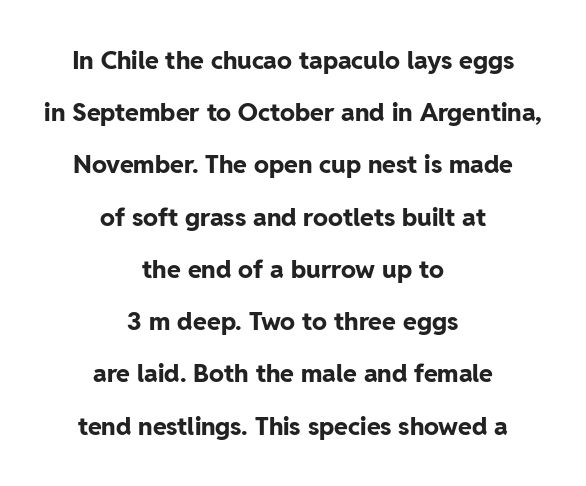
The image shows 25 px bold type, upright; set centered, loose line spacing (2.09x), normal letter spacing, not underlined.
